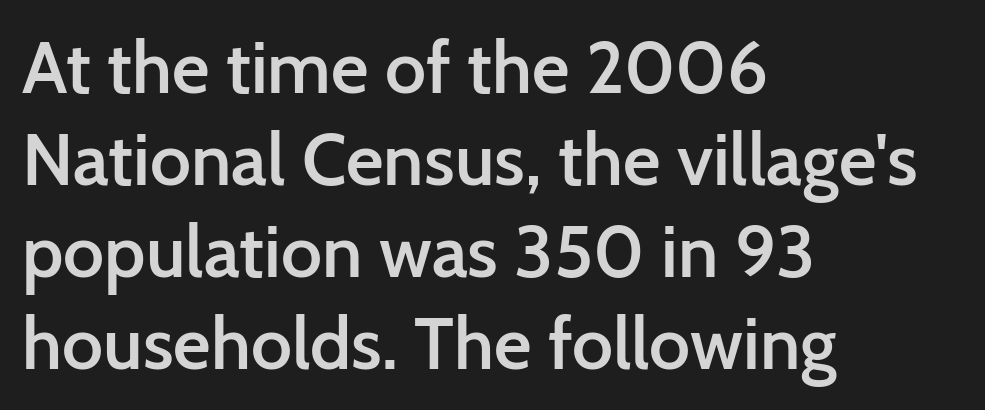
Spacing verdict: proportional, widths tailored to each character. Regarding leading, the lines here are spaced in the standard way. The string is rendered with underlining switched off. Stroke terminals: plain, sans-serif. No italicization has been applied; the sample stays upright. On the weight axis this lands at semibold, roughly 600.
